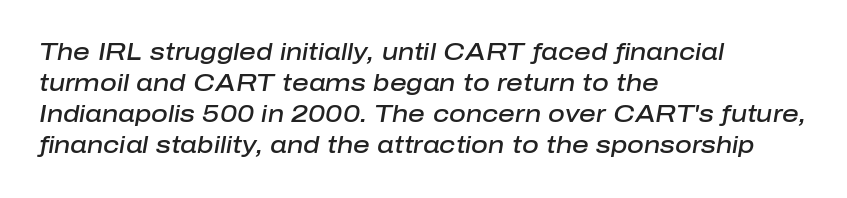
Tracking here is standard; glyphs follow each other at the usual distance. The passage shown stacks its lines at a standard gap. The sample has been set in demibold, a notch under bold. Observe the lean: these are italic letterforms. Words float on clear page, feet unadorned.
